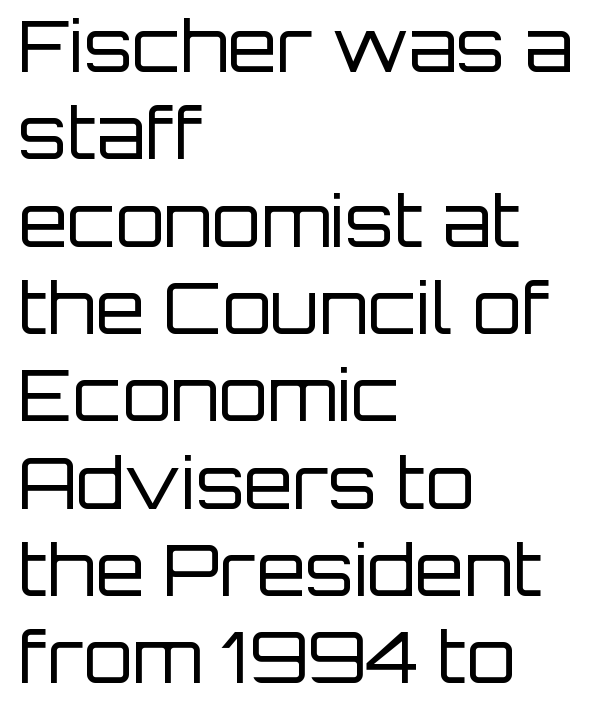
The image shows 71 px regular-weight sans-serif type, upright; set left-aligned, line spacing 1.23x, normal letter spacing, not underlined; low stroke contrast and a large x-height.
